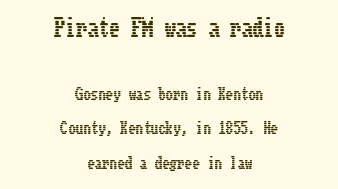
The image shows 22 px text type, upright; set centered, loose line spacing (2.32x), normal letter spacing, not underlined; the first (top) block is 1.47x larger.
